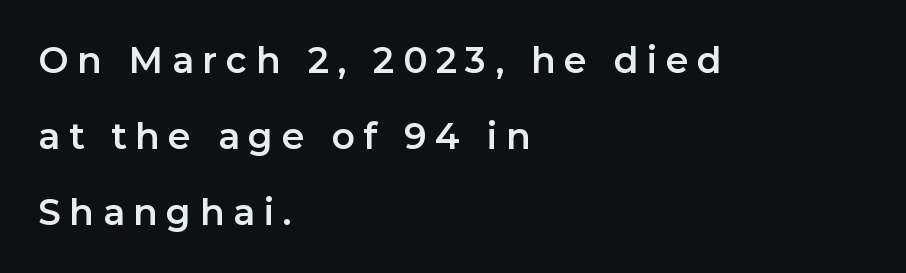
This sample uses an upright cut, with every glyph sitting square on the baseline. Descenders are the only things crossing below the line. Observe the wide spacing: letters keep a clear distance from each other. Which margin do the lines hug? The left one — the right edge is uneven. The space between consecutive lines is lavish.
